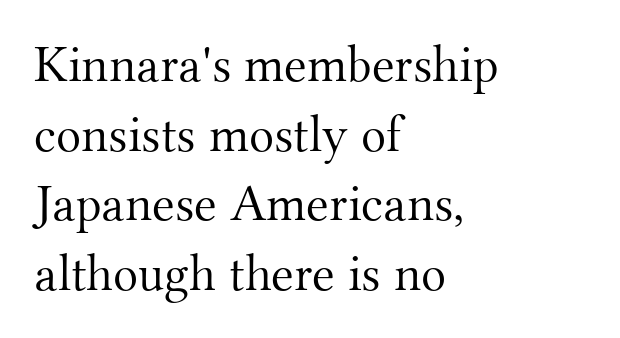
{"serif": "yes", "italic": "no", "bold": "no", "weight": "light", "width": "normal", "stroke_contrast": "medium", "x_height": "small", "monospaced": "no", "underline": "no", "align": "left", "line_spacing": "normal", "line_spacing_ratio": 1.34, "letter_spacing": "normal", "letter_spacing_em": 0.0, "glyph_px": 52}
